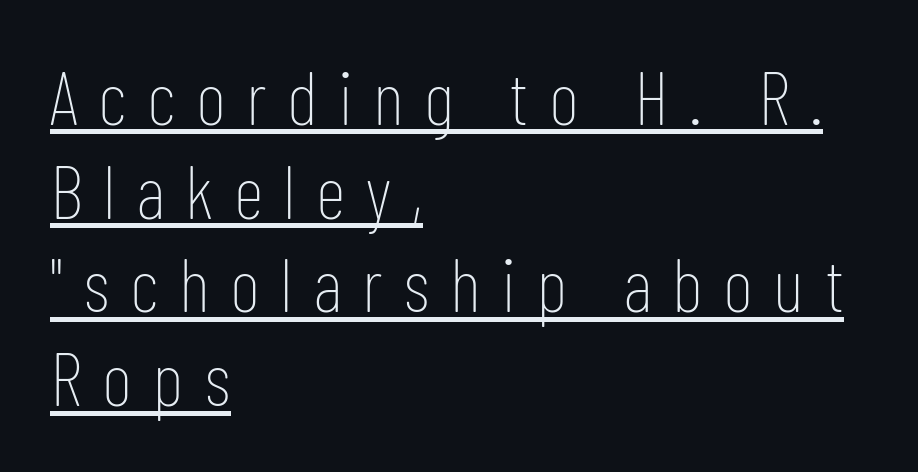
Q: Is the text bold? A: No.
Q: Is the text italic (slanted)? A: No, it is upright.
Q: Is the typeface a serif or a sans-serif typeface? A: Sans-serif.
Q: Is the text underlined? A: Yes.
Q: How is the paragraph aligned? A: Left-aligned.
Q: Is the spacing between letters normal or unusually wide? A: Unusually wide.
Q: Is the spacing between lines tight, normal or loose? A: Normal.
Q: Width (condensed, normal, or wide)? A: Condensed.
Q: Stroke contrast? A: Low.
Q: x-height? A: Medium.
Q: Monospaced? A: No.
